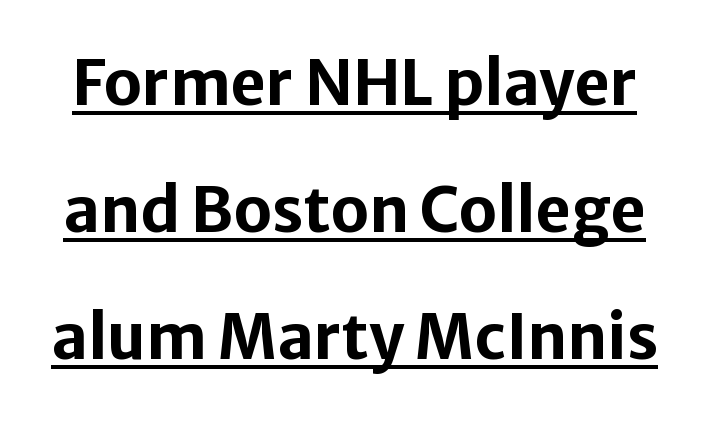
The image shows 62 px bold sans-serif type, upright; set loose line spacing (2.05x), normal letter spacing, underlined; low stroke contrast and a medium x-height.
